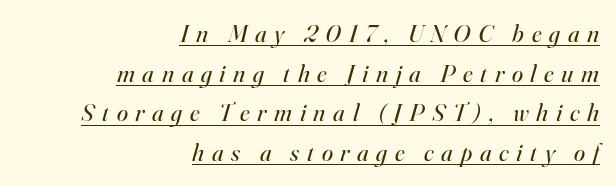
The image shows 25 px text type, italic (leaning right); set right-aligned, normal line spacing (1.59x), unusually wide letter spacing (+0.31 em), underlined.
